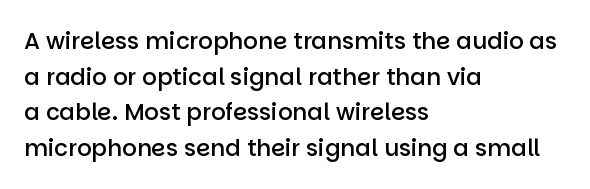
{"italic": "no", "bold": "semi", "underline": "no", "align": "left", "line_spacing": "normal", "line_spacing_ratio": 1.55, "letter_spacing": "normal", "letter_spacing_em": 0.0, "glyph_px": 23}
